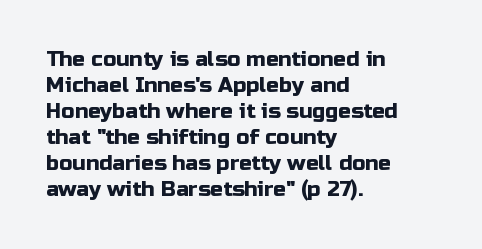
Q: Is the text italic (slanted)? A: No, it is upright.
Q: Is the text underlined? A: No.
Q: How is the paragraph aligned? A: Left-aligned.
Q: Is the spacing between letters normal or unusually wide? A: Normal.
